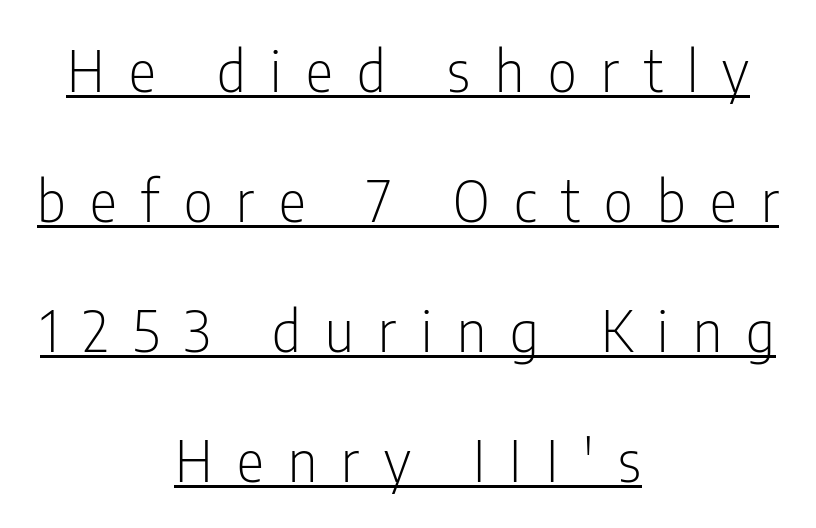
Q: Is the text bold? A: No.
Q: Is the text italic (slanted)? A: No, it is upright.
Q: Is the typeface a serif or a sans-serif typeface? A: Sans-serif.
Q: Is the text underlined? A: Yes.
Q: How is the paragraph aligned? A: Centered.
Q: Is the spacing between letters normal or unusually wide? A: Unusually wide.
Q: Is the spacing between lines tight, normal or loose? A: Loose.
Q: Width (condensed, normal, or wide)? A: Condensed.
Q: Stroke contrast? A: Low.
Q: x-height? A: Medium.
Q: Monospaced? A: No.
